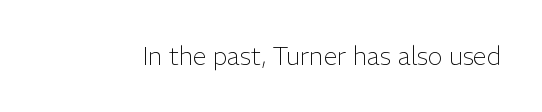
Q: Is the text bold? A: No.
Q: Is the text italic (slanted)? A: No, it is upright.
Q: Is the text underlined? A: No.
Q: Is the spacing between letters normal or unusually wide? A: Normal.
